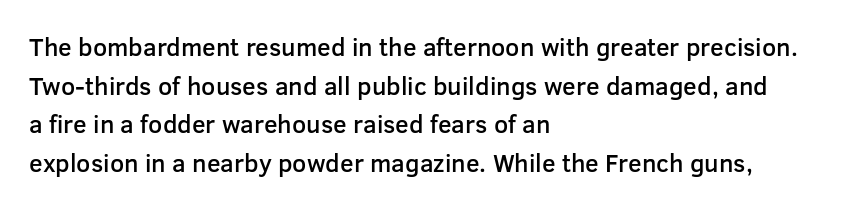
Q: Is the text bold? A: Semi-bold.
Q: Is the text italic (slanted)? A: No, it is upright.
Q: Is the text underlined? A: No.
Q: How is the paragraph aligned? A: Left-aligned.
Q: Is the spacing between letters normal or unusually wide? A: Normal.
Q: Is the spacing between lines tight, normal or loose? A: Normal.
